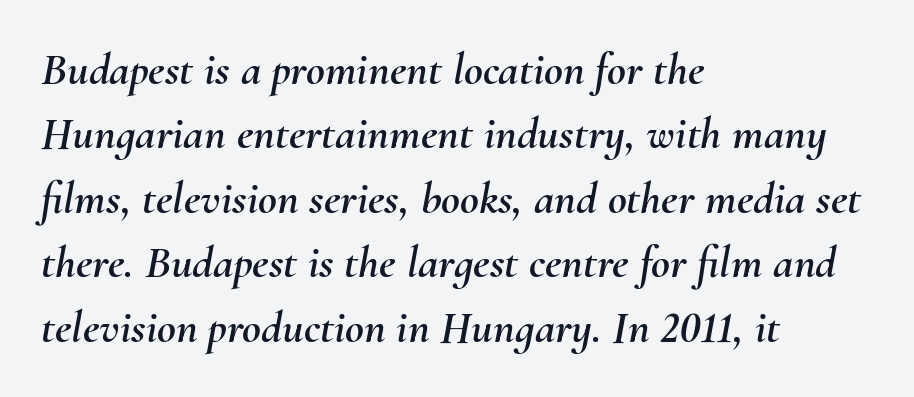
Plain, unruled lines of type. Leftover space on each line is placed entirely after the last word. Is there much room between lines? A standard amount, neither cramped nor airy. Character widths vary here, with narrow letters taking less room than wide ones.
